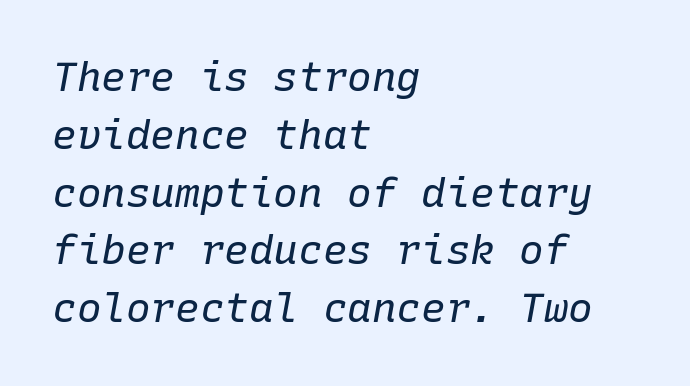
The image shows 41 px regular-weight type, italic (leaning right), monospaced; set left-aligned, normal line spacing (1.41x), normal letter spacing, not underlined; low stroke contrast and a medium x-height.
